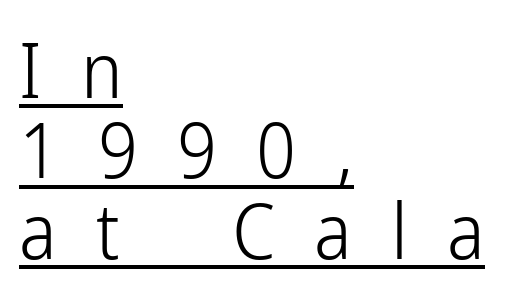
The image shows 78 px light, condensed sans-serif type, upright; set left-aligned, tight line spacing (1.03x), unusually wide letter spacing (+0.5 em), underlined; low stroke contrast and a medium x-height.
